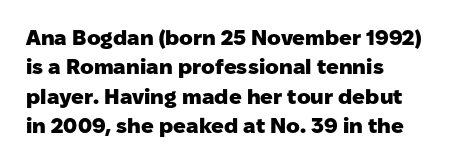
Q: Is the text bold? A: Yes.
Q: Is the text italic (slanted)? A: No, it is upright.
Q: Is the text underlined? A: No.
Q: How is the paragraph aligned? A: Left-aligned.
Q: Is the spacing between letters normal or unusually wide? A: Normal.
Q: Is the spacing between lines tight, normal or loose? A: Normal.
